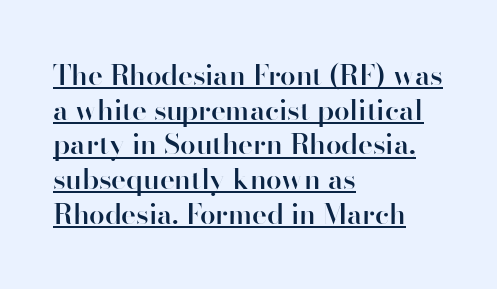
The image shows 28 px semibold sans-serif type, upright; set left-aligned, line spacing 1.24x, normal letter spacing, underlined; high stroke contrast and a small x-height.
